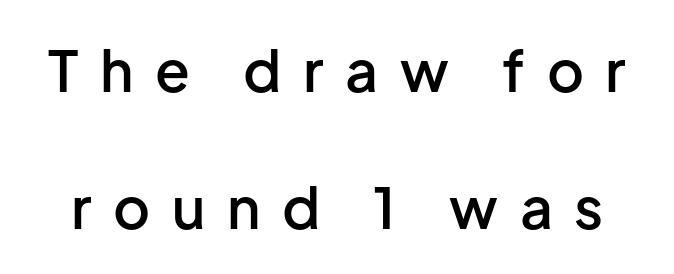
The image shows 57 px semibold sans-serif type, upright; set loose line spacing (2.4x), unusually wide letter spacing (+0.38 em), not underlined; low stroke contrast and a medium x-height.
